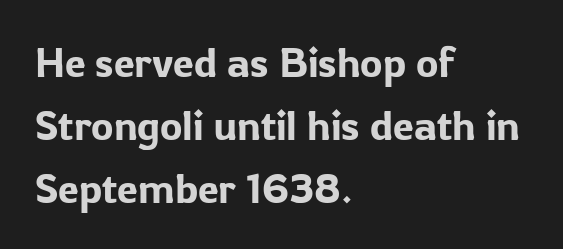
{"serif": "no", "italic": "no", "width": "normal", "stroke_contrast": "low", "x_height": "medium", "monospaced": "no", "underline": "no", "align": "left", "line_spacing": "normal", "line_spacing_ratio": 1.5, "letter_spacing": "normal", "letter_spacing_em": 0.0, "glyph_px": 42}
